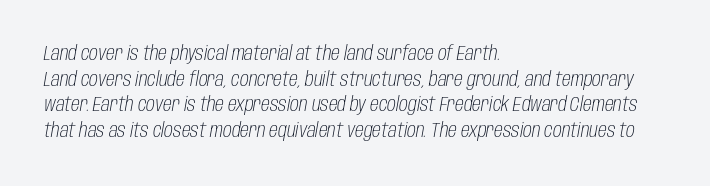
The image shows 20 px text type, italic (leaning right); set left-aligned, normal line spacing (1.28x), normal letter spacing, not underlined.
